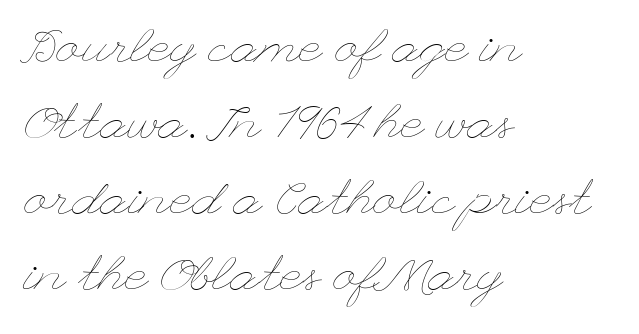
Caption: standard tracking, unaltered. Check under the words: just untouched page. The space between consecutive lines is moderate.
